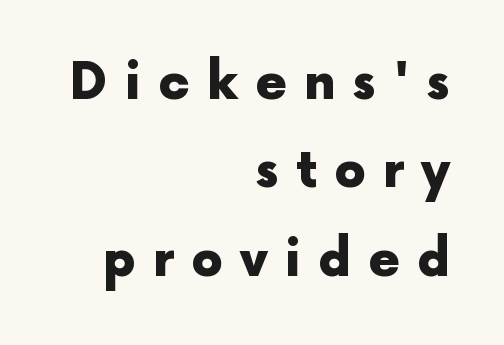
How heavy is the stroke? Heavy — this is a bold. In terms of letterspacing, this is a distinctly airy, spread setting. Typographically, this falls in the sans-serif category. Lines of text with bare space underneath. Does the copy run flush right? Yes — the right margin is perfectly even. Nope, not italic — everything's standing straight.
